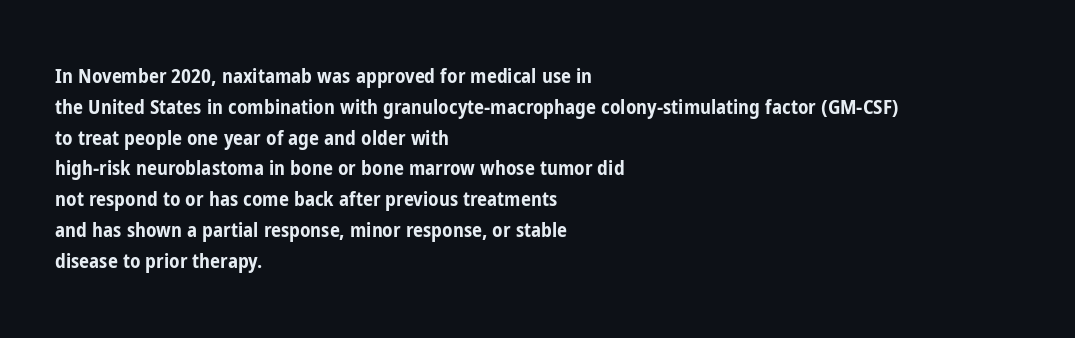
{"italic": "no", "bold": "yes", "underline": "no", "align": "left", "line_spacing": "normal", "line_spacing_ratio": 1.54, "letter_spacing": "normal", "letter_spacing_em": 0.0, "glyph_px": 20}
